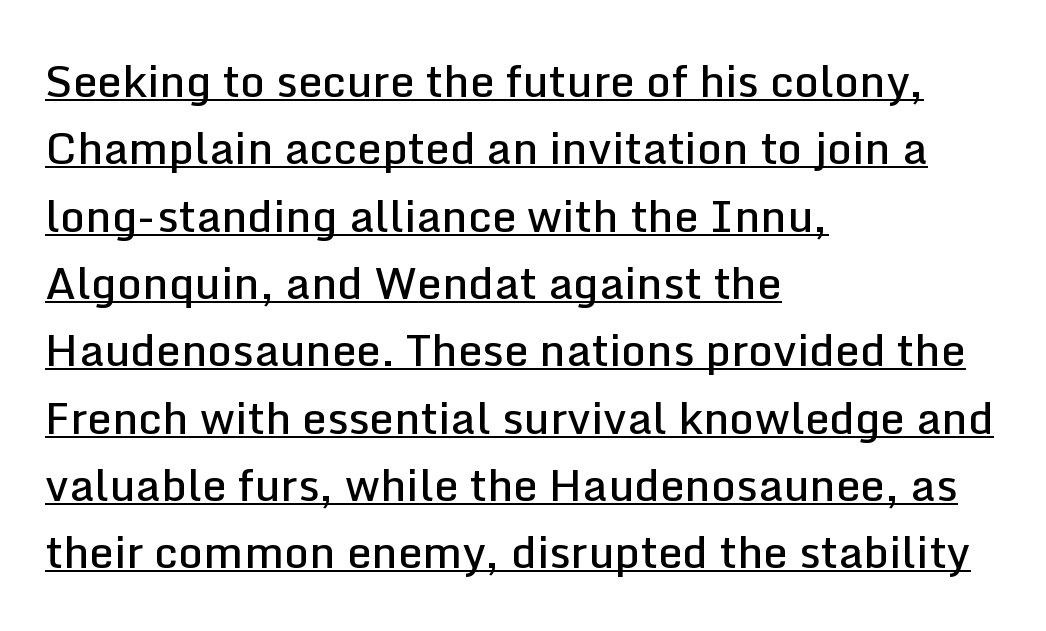
Q: Is the text bold? A: Semi-bold.
Q: Is the text italic (slanted)? A: No, it is upright.
Q: Is the typeface a serif or a sans-serif typeface? A: Sans-serif.
Q: Is the text underlined? A: Yes.
Q: How is the paragraph aligned? A: Left-aligned.
Q: Is the spacing between letters normal or unusually wide? A: Normal.
Q: Is the spacing between lines tight, normal or loose? A: Normal.
Q: Width (condensed, normal, or wide)? A: Normal.
Q: Stroke contrast? A: Low.
Q: x-height? A: Medium.
Q: Monospaced? A: No.
